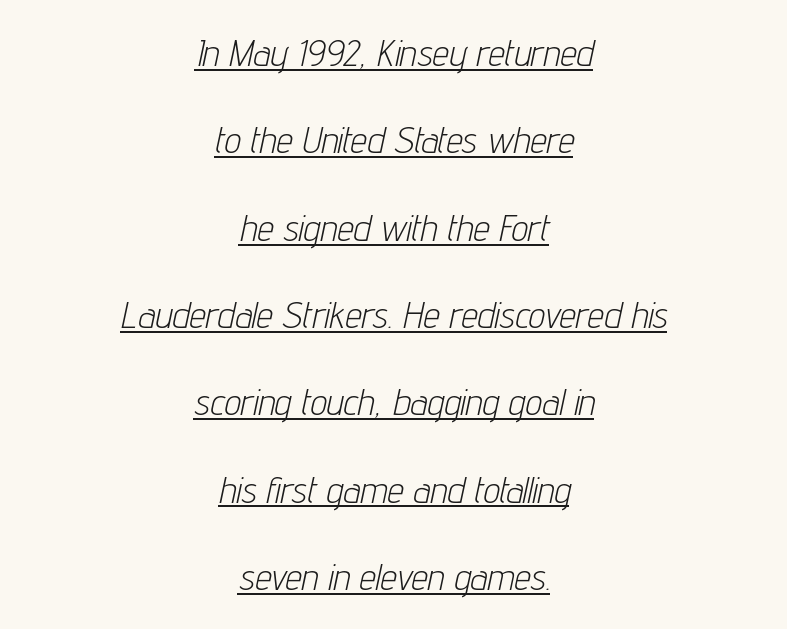
{"italic": "yes", "lean": "right", "slant_degrees": 12, "bold": "no", "weight": "light", "width": "condensed", "stroke_contrast": "low", "x_height": "medium", "monospaced": "no", "underline": "yes", "align": "center", "line_spacing": "loose", "line_spacing_ratio": 2.36, "letter_spacing": "normal", "letter_spacing_em": 0.0, "glyph_px": 37}
